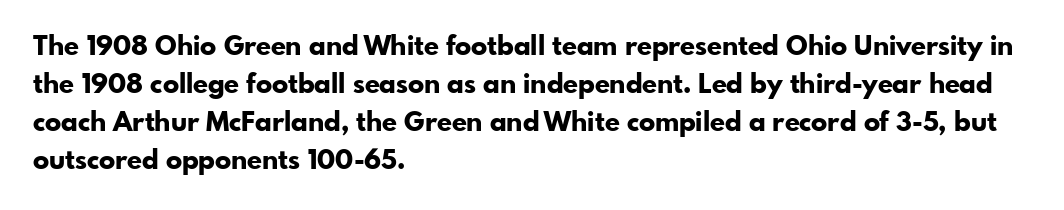
Nothing unusual about the tracking: characters are spaced as the font intends. Glance below the letters and you will spot only blank space. Designer's note — italics off, roman on. Alignment: flush left.
